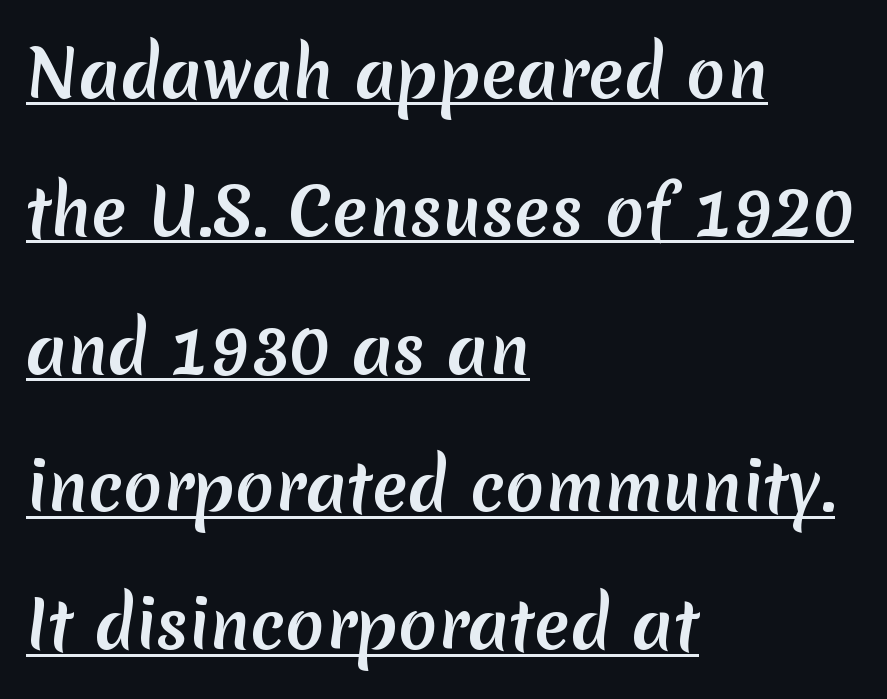
The image shows 65 px sans-serif type; set left-aligned, loose line spacing (2.12x), normal letter spacing, underlined; medium stroke contrast and a medium x-height.
